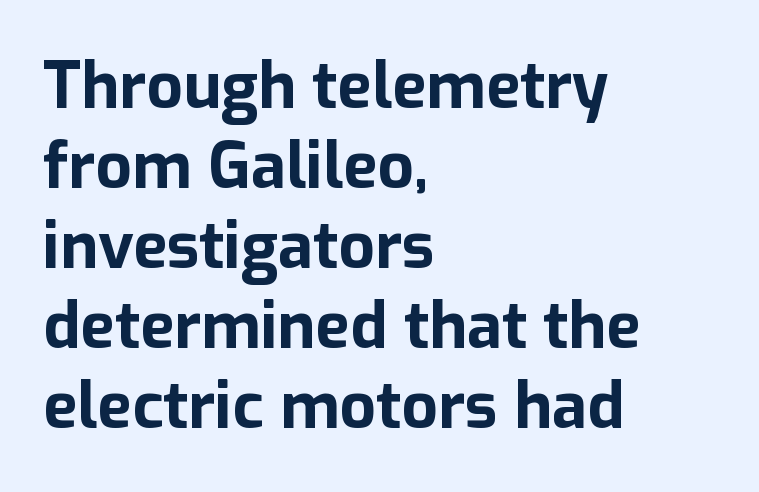
{"serif": "no", "italic": "no", "bold": "yes", "weight": "bold", "width": "normal", "stroke_contrast": "low", "x_height": "medium", "monospaced": "no", "underline": "no", "align": "left", "line_spacing": "normal", "line_spacing_ratio": 1.25, "letter_spacing": "normal", "letter_spacing_em": 0.0, "glyph_px": 64}
